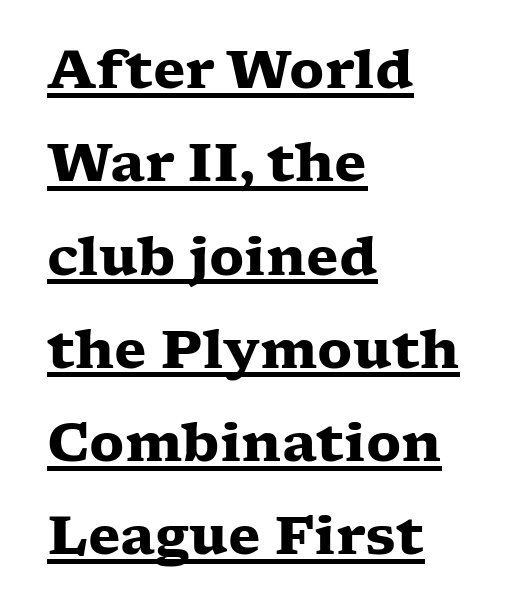
Q: Is the text bold? A: Yes.
Q: Is the text italic (slanted)? A: No, it is upright.
Q: Is the typeface a serif or a sans-serif typeface? A: Serif.
Q: Is the text underlined? A: Yes.
Q: How is the paragraph aligned? A: Left-aligned.
Q: Is the spacing between letters normal or unusually wide? A: Normal.
Q: Width (condensed, normal, or wide)? A: Wide.
Q: Stroke contrast? A: Low.
Q: x-height? A: Medium.
Q: Monospaced? A: No.
